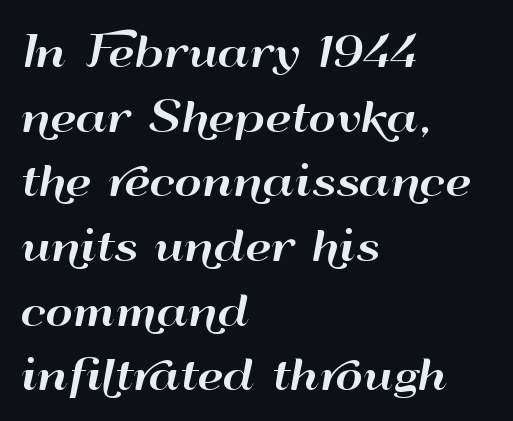
Evenly set lines give the paragraph a standard silhouette. Unmarked baselines from the first word to the last. Do the characters align in a grid? No, the font is proportional. Examine the stroke ends and you'll find no serifs. Compared with typical body copy, the letter spacing here is the same.
